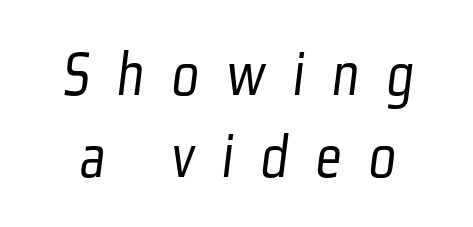
The image shows 64 px light, condensed sans-serif type; set normal line spacing (1.28x), unusually wide letter spacing (+0.43 em), not underlined; low stroke contrast and a medium x-height.
